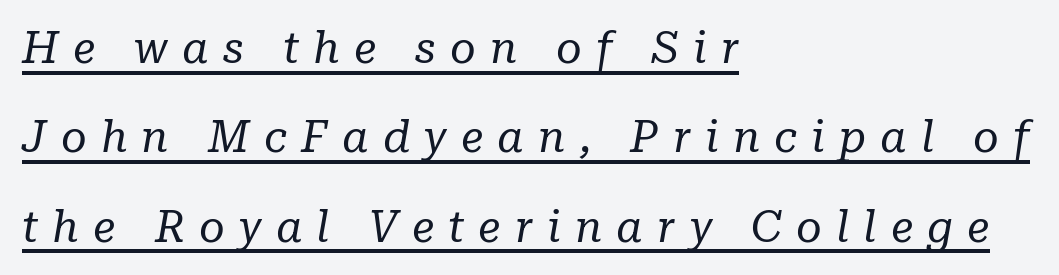
The image shows 44 px regular-weight serif type, italic (leaning right); set left-aligned, loose line spacing (2.03x), unusually wide letter spacing (+0.32 em), underlined; low stroke contrast and a medium x-height.
